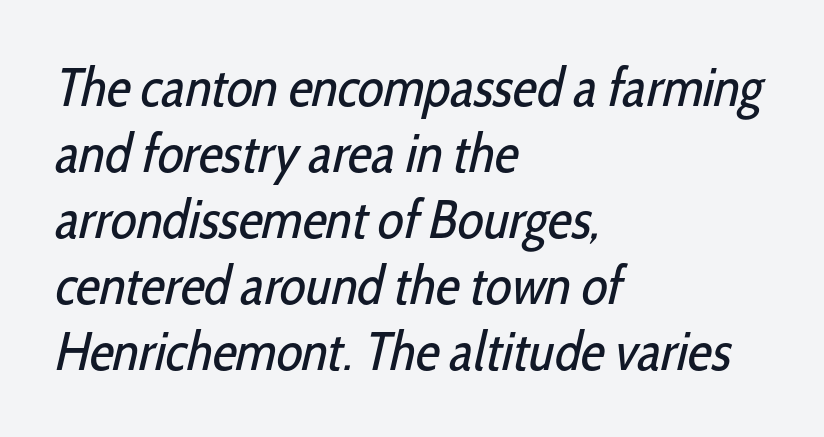
Looks like regular typesetting: each glyph gets only the width it needs. Words appear dense and cohesive because spacing is normal. Regarding serifs, this sample does without them. All the whitespace from short lines collects on the right. The strokes are not fattened; the text isn't bold.
